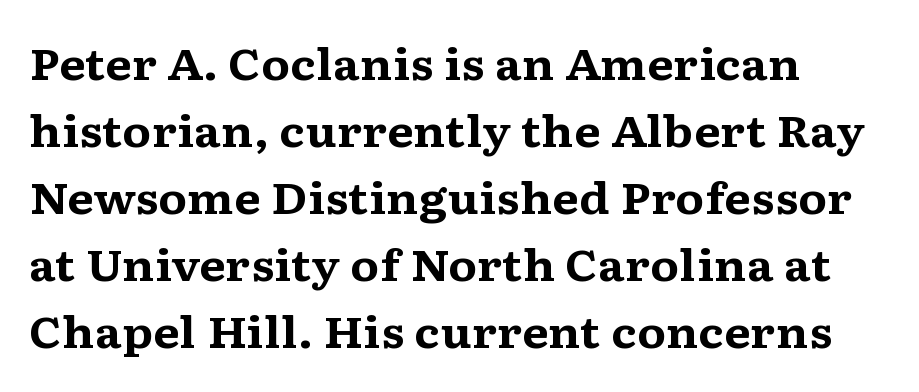
The image shows 43 px bold, wide serif type, upright; set left-aligned, normal line spacing (1.56x), normal letter spacing, not underlined; medium stroke contrast and a medium x-height.
